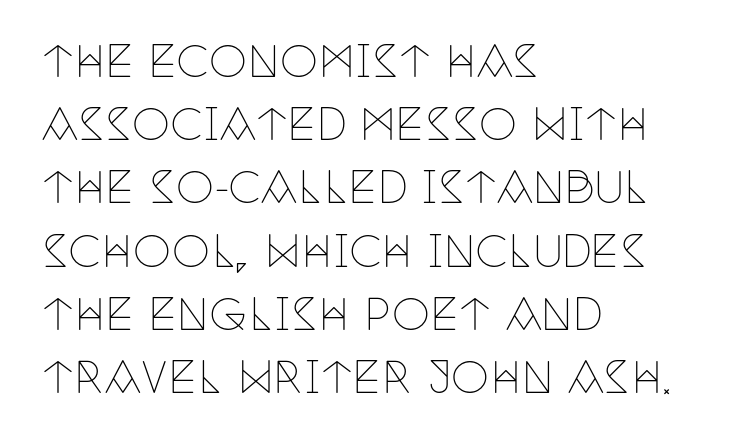
{"serif": "yes", "italic": "no", "bold": "no", "weight": "thin", "width": "condensed", "stroke_contrast": "low", "x_height": "large", "monospaced": "no", "underline": "no", "align": "left", "line_spacing": "normal", "line_spacing_ratio": 1.47, "letter_spacing": "normal", "letter_spacing_em": 0.0, "glyph_px": 43}
